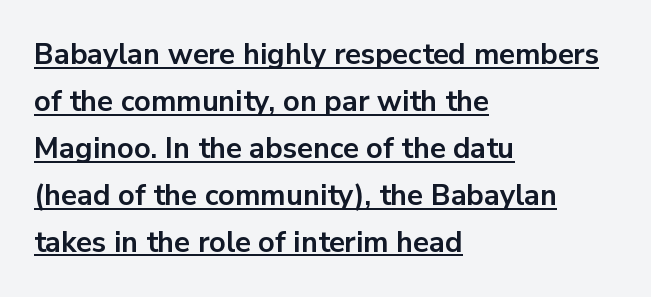
The image shows 29 px bold sans-serif type, upright; set left-aligned, normal line spacing (1.62x), normal letter spacing, underlined; low stroke contrast and a medium x-height.
